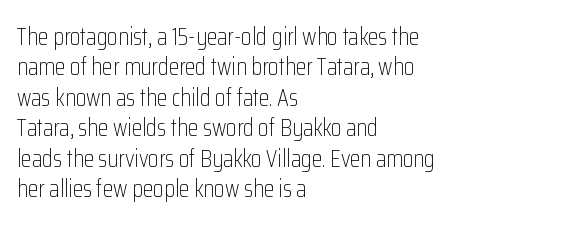
{"italic": "no", "bold": "no", "underline": "no", "align": "left", "line_spacing": "normal", "line_spacing_ratio": 1.27, "letter_spacing": "normal", "letter_spacing_em": 0.0, "glyph_px": 24}
